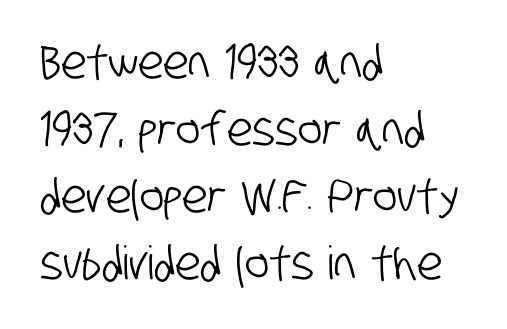
Q: Is the typeface a serif or a sans-serif typeface? A: Sans-serif.
Q: Is the text underlined? A: No.
Q: How is the paragraph aligned? A: Left-aligned.
Q: Is the spacing between letters normal or unusually wide? A: Normal.
Q: Is the spacing between lines tight, normal or loose? A: Normal.
Q: Width (condensed, normal, or wide)? A: Condensed.
Q: Stroke contrast? A: Low.
Q: x-height? A: Large.
Q: Monospaced? A: No.
